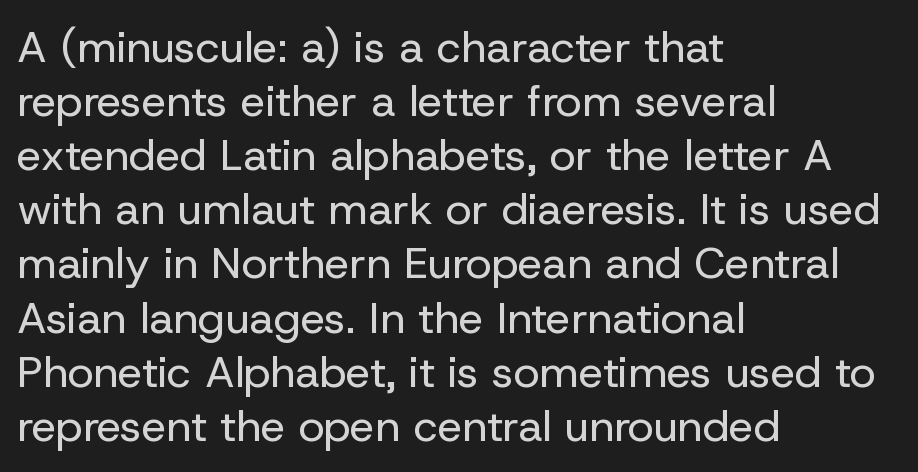
The image shows 44 px regular-weight sans-serif type, upright; set left-aligned, line spacing 1.23x, normal letter spacing, not underlined; low stroke contrast and a medium x-height.
